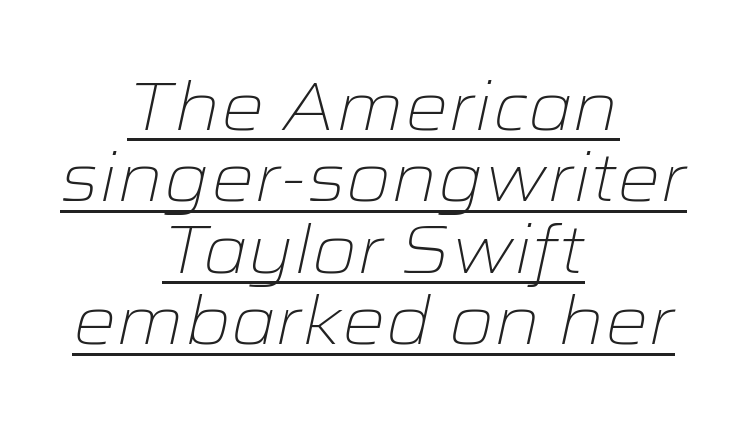
{"italic": "yes", "lean": "right", "slant_degrees": 12, "bold": "no", "weight": "light", "width": "wide", "stroke_contrast": "low", "x_height": "medium", "monospaced": "no", "underline": "yes", "align": "center", "line_spacing": "tight", "line_spacing_ratio": 1.05, "letter_spacing": "normal", "letter_spacing_em": 0.0, "glyph_px": 68}
